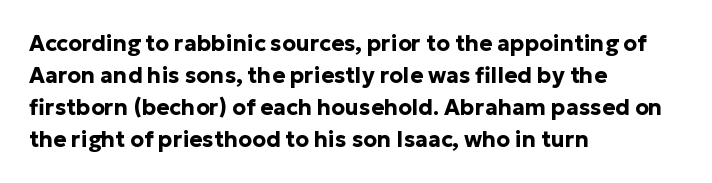
Q: Is the text bold? A: Yes.
Q: Is the text italic (slanted)? A: No, it is upright.
Q: Is the text underlined? A: No.
Q: How is the paragraph aligned? A: Left-aligned.
Q: Is the spacing between letters normal or unusually wide? A: Normal.
Q: Is the spacing between lines tight, normal or loose? A: Normal.
